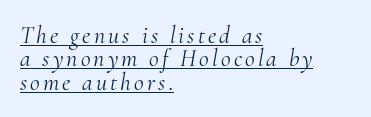
A light-to-regular cut is what we see here. Glance below the letters and you will spot a drawn line. Does the lettering tilt? It does — this is italic. This sample is left-justified, so line endings fall wherever the words run out.
